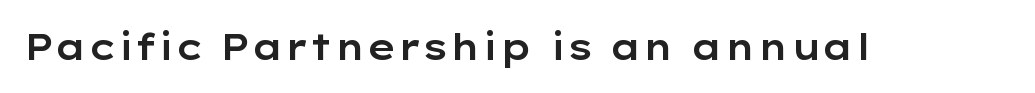
Here the glyphs are tracked normally, forming tight word shapes. Every character sits straight up, as roman type does. The face used here is proportionally spaced, like ordinary book or web type. I'd call this a sans setting — the letters go barefoot. Any mark beneath the type? The region is blank.
